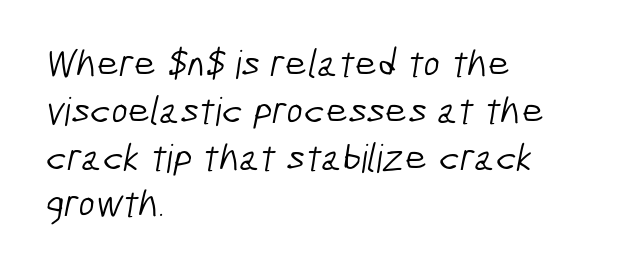
The image shows 39 px light, condensed sans-serif type; set left-aligned, line spacing 1.2x, normal letter spacing, not underlined; low stroke contrast and a medium x-height.
